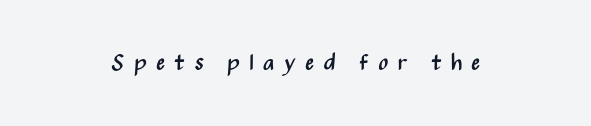
The image shows 23 px text type, upright; set unusually wide letter spacing (+0.39 em), not underlined.
